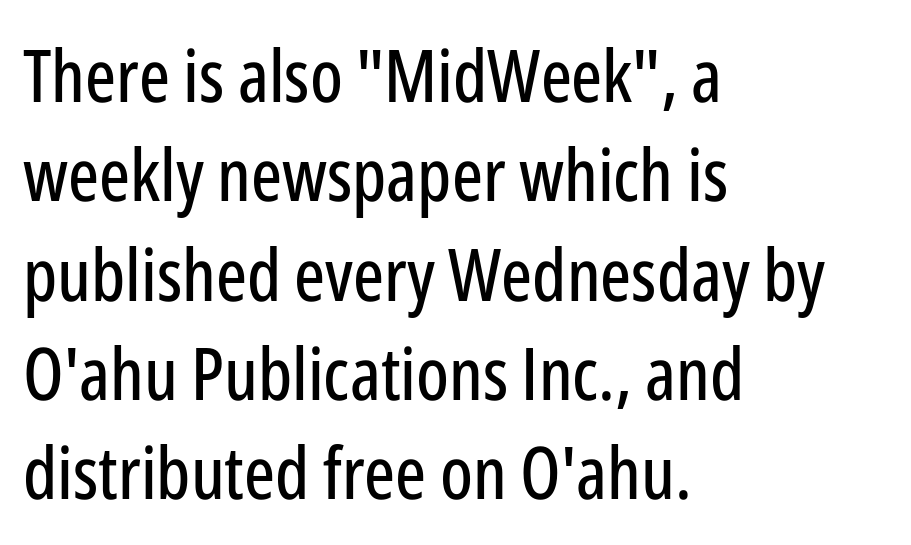
Tracking value appears to be zero — textbook default spacing. Does the type have serifs? No, each stem ends abruptly. The area under the type is left untouched. The passage is arranged the way most books set body copy — flush left. Vertical spacing — default. Here the designer chose a conventional face with non-uniform glyph widths.
